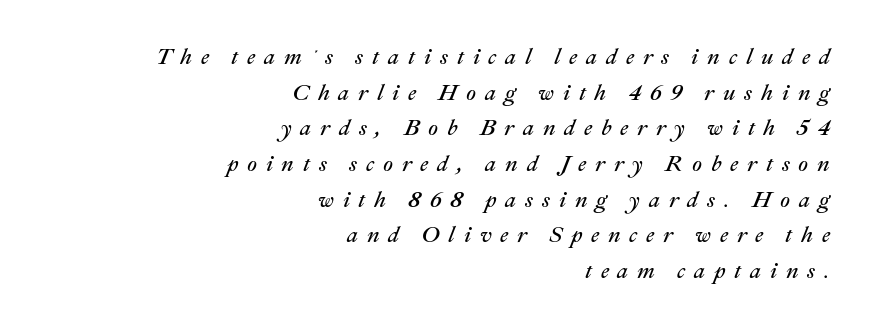
The image shows 22 px text type, italic (leaning right); set right-aligned, normal line spacing (1.62x), unusually wide letter spacing (+0.4 em), not underlined.
